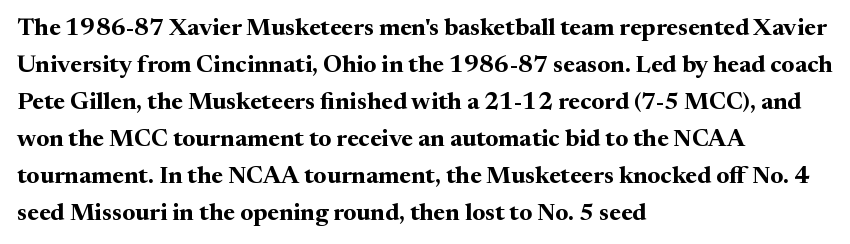
Q: Is the text bold? A: Yes.
Q: Is the text italic (slanted)? A: No, it is upright.
Q: Is the text underlined? A: No.
Q: How is the paragraph aligned? A: Left-aligned.
Q: Is the spacing between letters normal or unusually wide? A: Normal.
Q: Is the spacing between lines tight, normal or loose? A: Normal.
